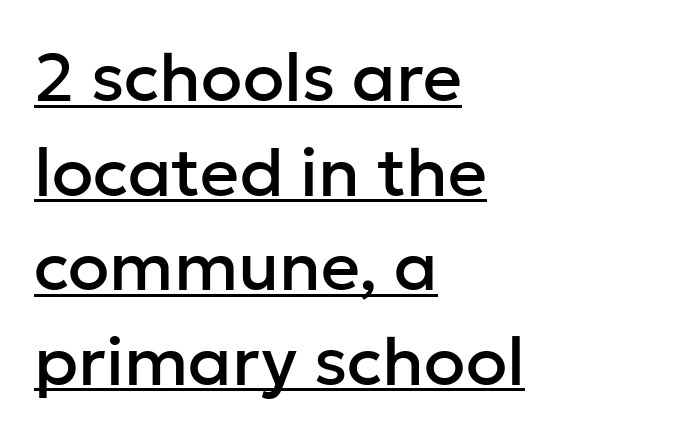
{"serif": "no", "italic": "no", "width": "normal", "stroke_contrast": "low", "x_height": "medium", "monospaced": "no", "underline": "yes", "align": "left", "line_spacing": "normal", "line_spacing_ratio": 1.39, "letter_spacing": "normal", "letter_spacing_em": 0.0, "glyph_px": 68}
